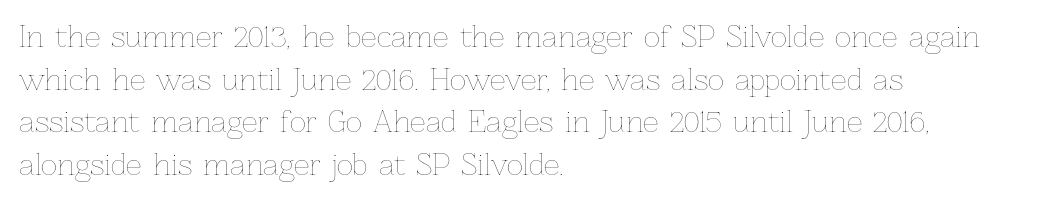
The image shows 28 px thin type, upright; set left-aligned, normal line spacing (1.52x), normal letter spacing, not underlined; low stroke contrast and a medium x-height.
